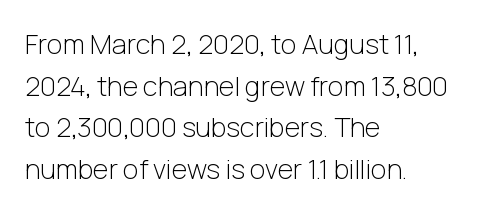
This sample uses an upright cut, with every glyph sitting square on the baseline. Lines of text with bare space underneath. The setting favours the left margin, as ordinary paragraphs usually do. Leading: standard. The typesetting does not lean heavy: it is not bold. You could call the tracking neutral — neither tight nor loose.
